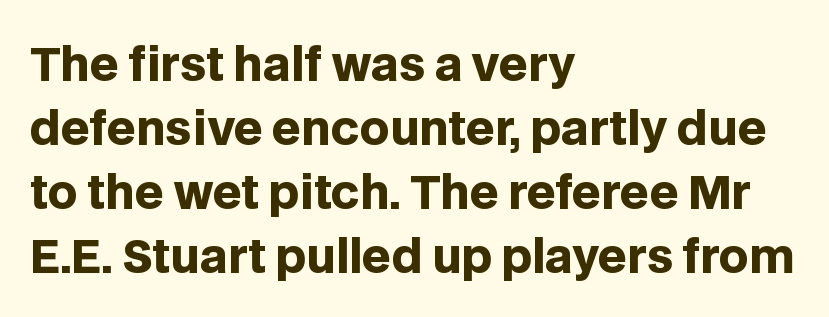
{"serif": "no", "italic": "no", "bold": "yes", "weight": "heavy", "width": "normal", "stroke_contrast": "low", "x_height": "large", "monospaced": "no", "underline": "no", "align": "left", "line_spacing": "normal", "line_spacing_ratio": 1.39, "letter_spacing": "normal", "letter_spacing_em": 0.0, "glyph_px": 46}
